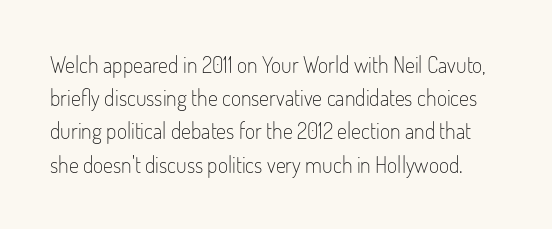
The image shows 22 px text type, upright; set normal line spacing (1.51x), normal letter spacing, not underlined.
